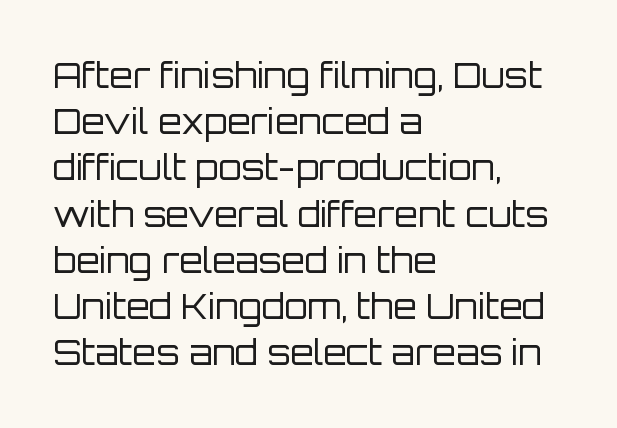
Classification — sans serif. A classic flush-left, rag-right setting is used for this passage. The foot of each line stays bare and open. The font sits on the lighter half of the weight spectrum, regular included. What's the leading like? Ordinary, nothing unusual. Is the letter spacing exaggerated? No — it looks like the ordinary default.
